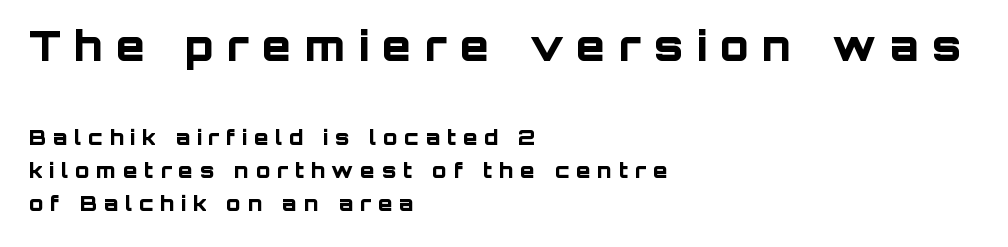
Q: Is the text bold? A: Yes.
Q: Is the text italic (slanted)? A: No, it is upright.
Q: Is the typeface a serif or a sans-serif typeface? A: Sans-serif.
Q: Is the text underlined? A: No.
Q: How is the paragraph aligned? A: Left-aligned.
Q: Is the spacing between letters normal or unusually wide? A: Unusually wide.
Q: Is the spacing between lines tight, normal or loose? A: Normal.
Q: Which block of text is set in a larger size, the first (top) or the second (bottom)? A: The first (top) one.
Q: Width (condensed, normal, or wide)? A: Normal.
Q: Stroke contrast? A: Low.
Q: x-height? A: Large.
Q: Monospaced? A: No.
